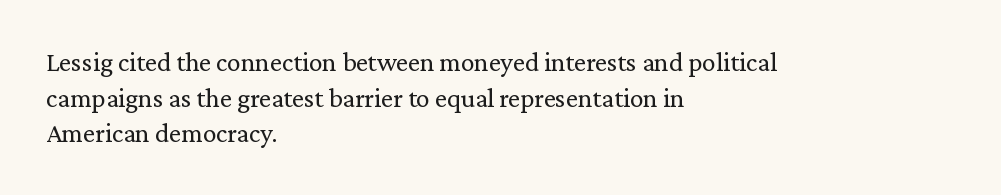
Q: Is the text bold? A: No.
Q: Is the text italic (slanted)? A: No, it is upright.
Q: Is the text underlined? A: No.
Q: How is the paragraph aligned? A: Left-aligned.
Q: Is the spacing between letters normal or unusually wide? A: Normal.
Q: Is the spacing between lines tight, normal or loose? A: Normal.
